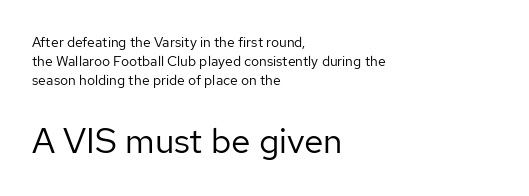
Q: Is the text bold? A: No.
Q: Is the text italic (slanted)? A: No, it is upright.
Q: Is the typeface a serif or a sans-serif typeface? A: Sans-serif.
Q: Is the text underlined? A: No.
Q: How is the paragraph aligned? A: Left-aligned.
Q: Is the spacing between letters normal or unusually wide? A: Normal.
Q: Is the spacing between lines tight, normal or loose? A: Normal.
Q: Which block of text is set in a larger size, the first (top) or the second (bottom)? A: The second (bottom) one.
Q: Width (condensed, normal, or wide)? A: Normal.
Q: Stroke contrast? A: Low.
Q: x-height? A: Medium.
Q: Monospaced? A: No.
